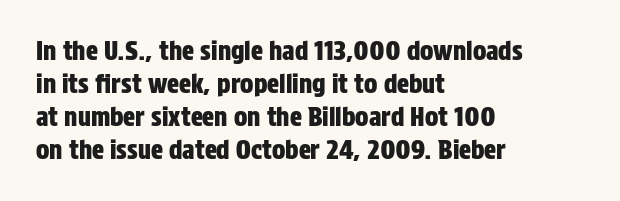
Every row of glyphs begins at an identical x-position on the left. Words appear dense and cohesive because spacing is normal. Unlike italic type, these characters show no tilt at all. Vertical spacing — default. Check under the words: just untouched page.
